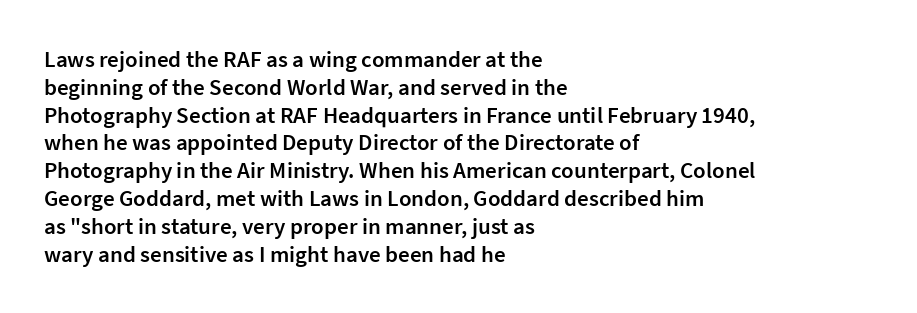
{"italic": "no", "bold": "semi", "underline": "no", "align": "left", "line_spacing_ratio": 1.21, "letter_spacing": "normal", "letter_spacing_em": 0.0, "glyph_px": 23}
